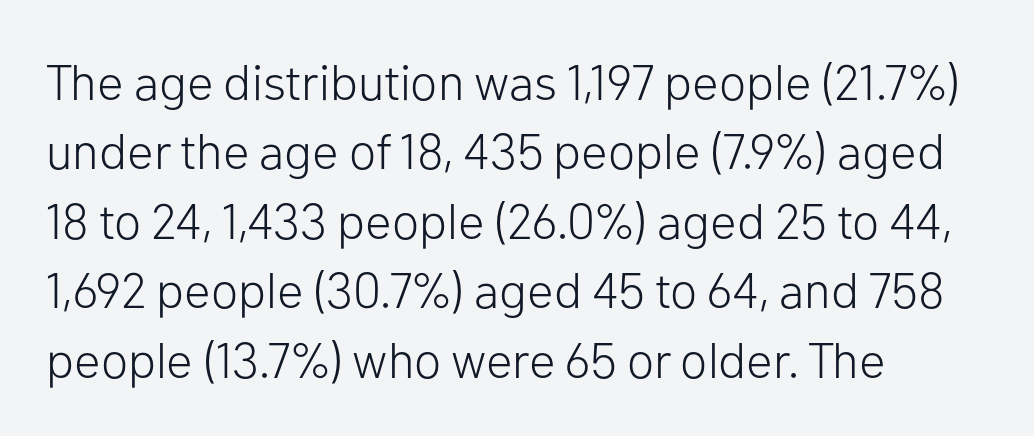
The image shows 50 px light sans-serif type, upright; set left-aligned, normal line spacing (1.39x), normal letter spacing, not underlined; low stroke contrast and a medium x-height.
